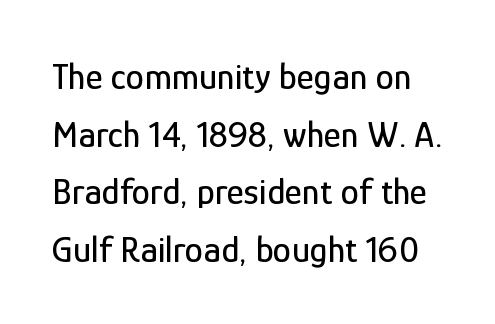
{"serif": "no", "italic": "no", "width": "condensed", "stroke_contrast": "low", "x_height": "medium", "monospaced": "no", "underline": "no", "line_spacing": "normal", "line_spacing_ratio": 1.56, "letter_spacing": "normal", "letter_spacing_em": 0.0, "glyph_px": 37}
